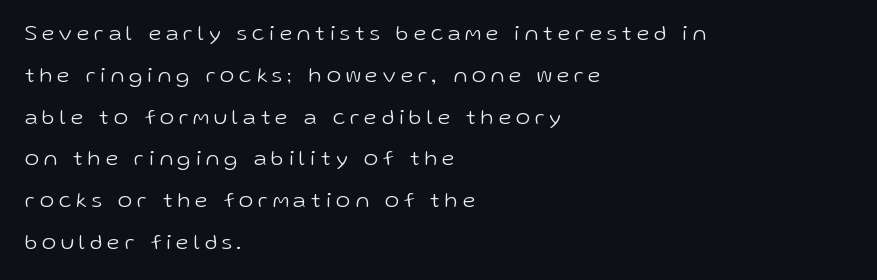
{"italic": "no", "bold": "no", "underline": "no", "align": "left", "line_spacing": "loose", "line_spacing_ratio": 1.9, "letter_spacing": "wide", "letter_spacing_em": 0.23, "glyph_px": 22}
